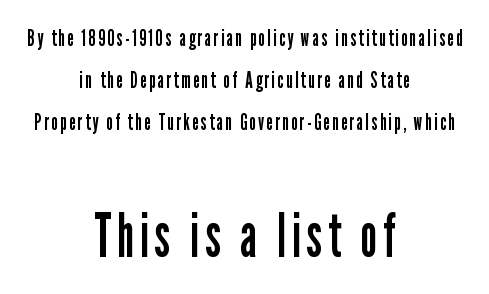
The image shows 61 px regular-weight, condensed sans-serif type, upright; set centered, line spacing 1.75x, not underlined; the second (bottom) block is 2.54x larger; low stroke contrast and a medium x-height.
